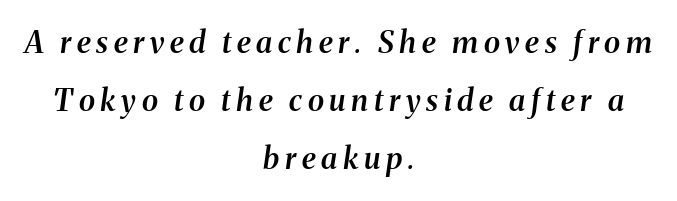
Q: Is the text bold? A: Semi-bold.
Q: Is the text italic (slanted)? A: Yes, it leans right by about 8 degrees.
Q: Is the typeface a serif or a sans-serif typeface? A: Serif.
Q: Is the text underlined? A: No.
Q: How is the paragraph aligned? A: Centered.
Q: Is the spacing between lines tight, normal or loose? A: Loose.
Q: Width (condensed, normal, or wide)? A: Normal.
Q: Stroke contrast? A: Medium.
Q: x-height? A: Medium.
Q: Monospaced? A: No.
